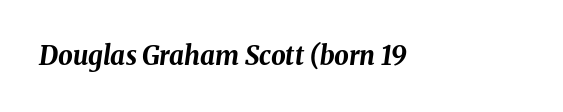
{"italic": "yes", "lean": "right", "slant_degrees": 8, "bold": "yes", "underline": "no", "letter_spacing": "normal", "letter_spacing_em": 0.0, "glyph_px": 26}
